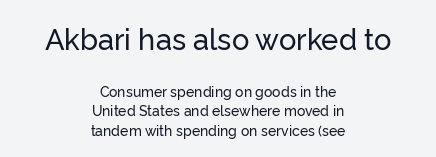
Students, observe: this is what conventionally led text looks like. Line starts and ends both wander, symmetrically. This sample uses an upright cut, with every glyph sitting square on the baseline. Words float on clear page, feet unadorned.
